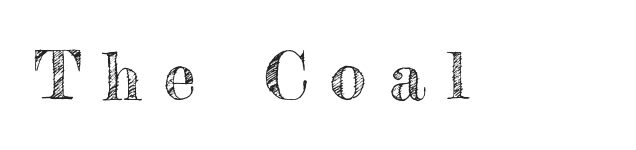
The image shows 66 px text type, upright; set unusually wide letter spacing (+0.33 em), not underlined; a small x-height.
